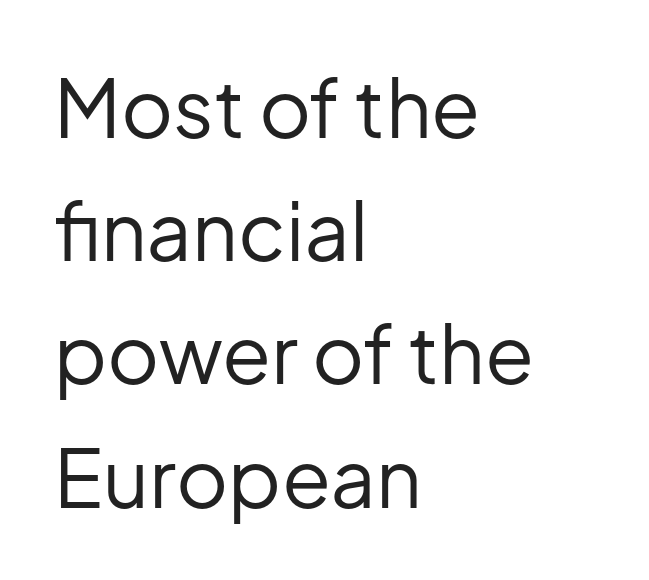
A light-to-regular cut is what we see here. The tracking reads as untouched default to a designer's eye. A roman cut, with each character standing at attention. You could not count columns in this text — the font is proportionally spaced. If you measured baseline to baseline, you'd find a middling distance. Classification — sans serif.
